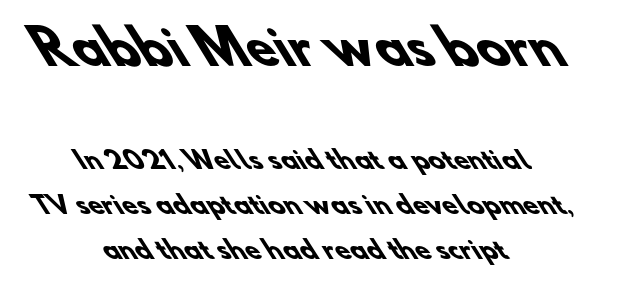
The glyphs have the mass of a bold cut. Scale decreases going downward across the two blocks. Rule under the text: the space is simply empty. The lines are quadded center.
